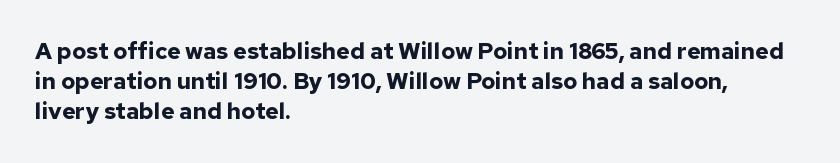
Does extra space separate the letters? No, they use regular spacing. The passage is arranged the way most books set body copy — flush left. Successive baselines arrive at the customary interval. Posture: upright roman. Is the type bold? Yes — the strokes are clearly thick and heavy.
